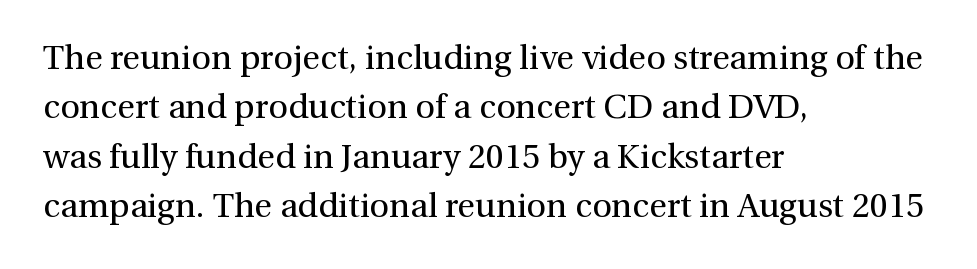
{"serif": "yes", "italic": "no", "bold": "no", "weight": "regular", "width": "normal", "stroke_contrast": "medium", "x_height": "medium", "monospaced": "no", "underline": "no", "align": "left", "line_spacing": "normal", "line_spacing_ratio": 1.45, "letter_spacing": "normal", "letter_spacing_em": 0.0, "glyph_px": 34}
